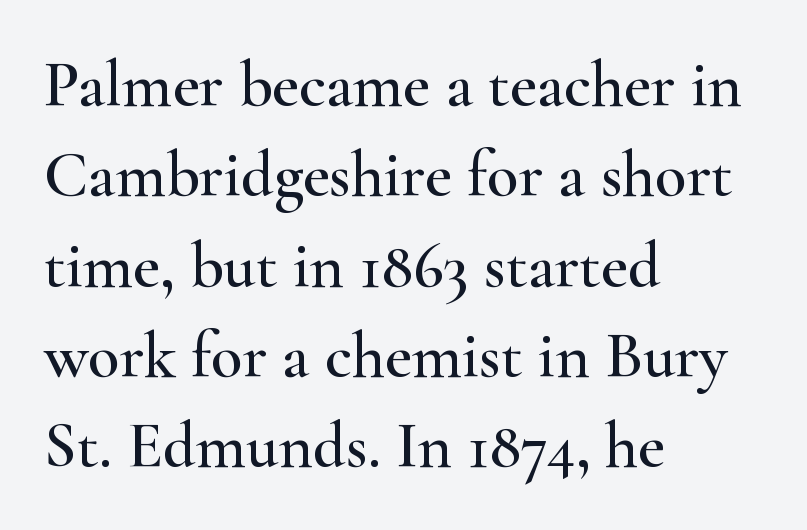
{"serif": "yes", "italic": "no", "width": "wide", "stroke_contrast": "high", "x_height": "small", "monospaced": "no", "underline": "no", "align": "left", "line_spacing": "normal", "line_spacing_ratio": 1.39, "letter_spacing": "normal", "letter_spacing_em": 0.0, "glyph_px": 65}
